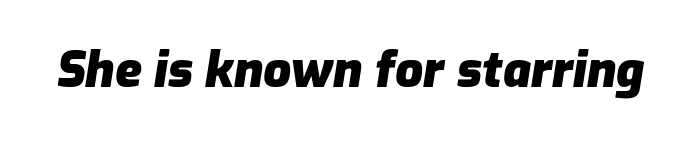
Q: Is the text bold? A: Yes.
Q: Is the text italic (slanted)? A: Yes, it leans right by about 9 degrees.
Q: Is the text underlined? A: No.
Q: Is the spacing between letters normal or unusually wide? A: Normal.
Q: Width (condensed, normal, or wide)? A: Normal.
Q: Stroke contrast? A: Low.
Q: x-height? A: Medium.
Q: Monospaced? A: No.
